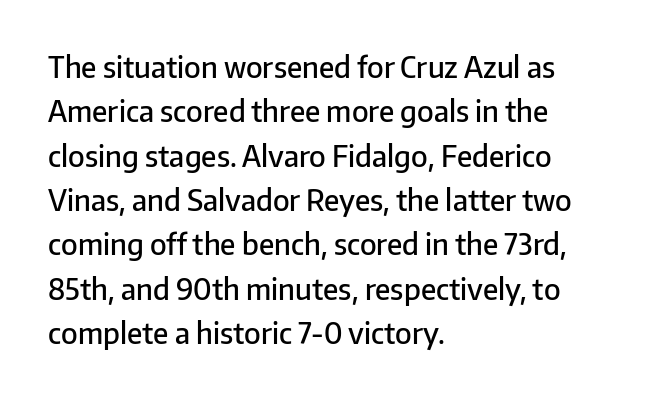
Every stem runs plumb, perpendicular to the baseline. The line-height multiplier appears to be the usual default. A typesetter would call this proportional, since set widths differ per character. Which margin do the lines hug? The left one — the right edge is uneven. The sample has been set in demibold, a notch under bold.
